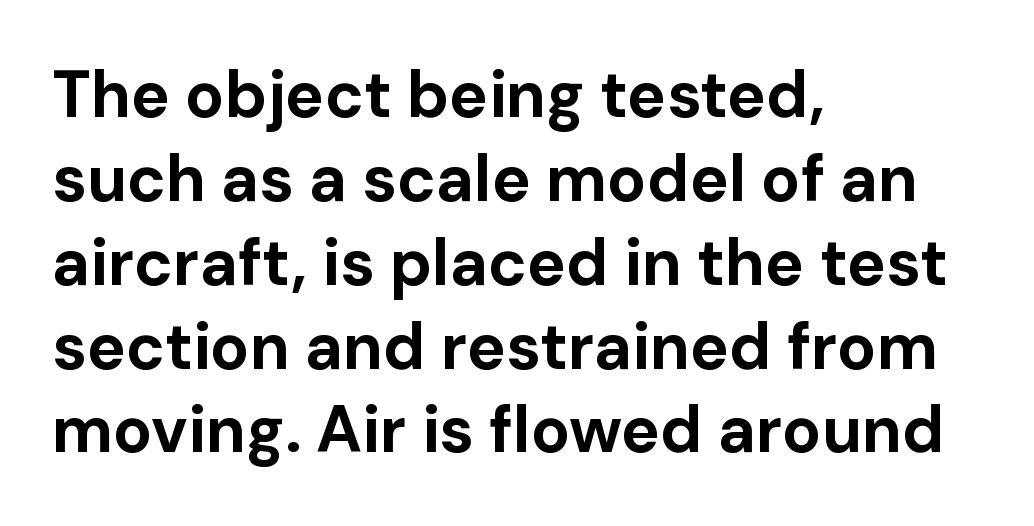
The image shows 65 px bold sans-serif type, upright; set left-aligned, normal line spacing (1.29x), normal letter spacing, not underlined; low stroke contrast and a medium x-height.
